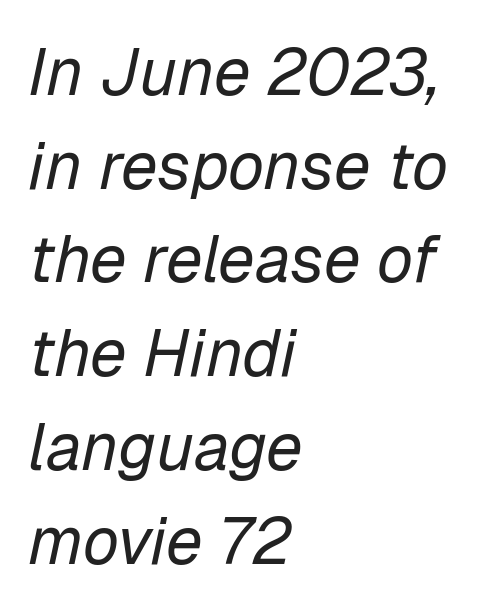
The space directly below the letters is spotless. Designer's note — italics engaged. Letter spacing: default. If you drew a ruler down the left edge, every line would touch it. The passage shown is typed in a proportional face where columns would drift. If you measured baseline to baseline, you'd find a middling distance.
